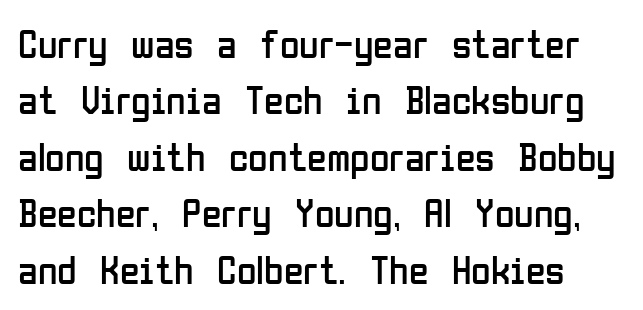
Q: Is the text bold? A: No.
Q: Is the text italic (slanted)? A: No, it is upright.
Q: Is the typeface a serif or a sans-serif typeface? A: Sans-serif.
Q: Is the text underlined? A: No.
Q: Is the spacing between letters normal or unusually wide? A: Normal.
Q: Is the spacing between lines tight, normal or loose? A: Normal.
Q: Width (condensed, normal, or wide)? A: Condensed.
Q: Stroke contrast? A: Low.
Q: x-height? A: Medium.
Q: Monospaced? A: No.
